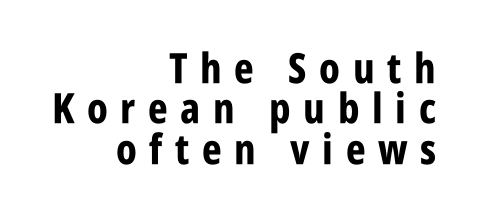
The glyphs in this specimen are sans serif. A clean baseline with only descenders dipping below it. Emphasis by weight is at full strength: bold. Does the leading feel generous? Not at all — it's pinched. Tracking here is generous; glyphs stand well apart from one another.
